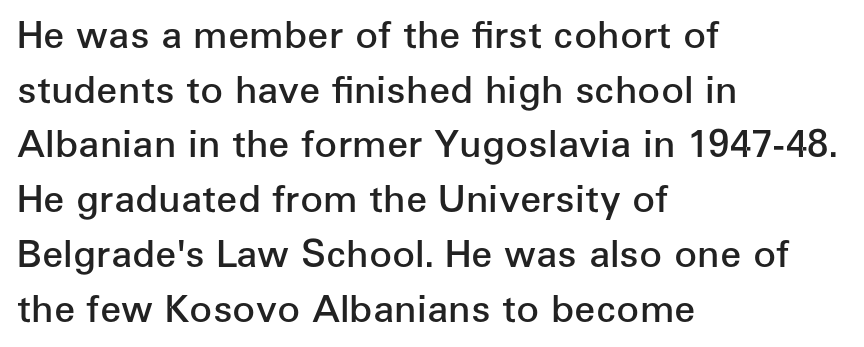
{"serif": "no", "italic": "no", "bold": "semi", "weight": "semibold", "width": "normal", "stroke_contrast": "low", "x_height": "medium", "monospaced": "no", "underline": "no", "align": "left", "line_spacing": "normal", "line_spacing_ratio": 1.44, "letter_spacing": "normal", "letter_spacing_em": 0.0, "glyph_px": 38}
